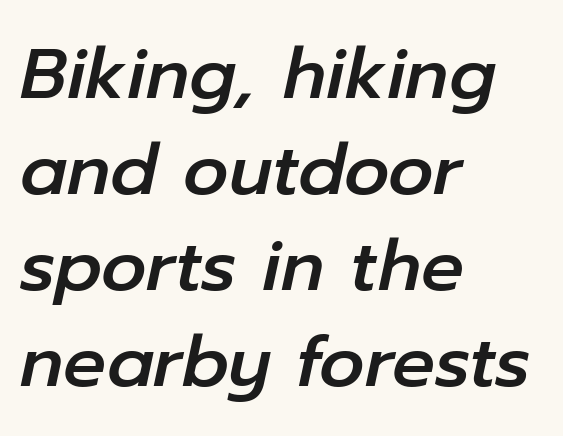
The line texture is even and compact thanks to regular tracking. Typeset ragged right — the left edge is the straight one. Does the leading feel generous? No, just average. Note the varied advance widths — an 'i' is clearly narrower than an 'm'. This sample uses an oblique cut, with every glyph tilted off the vertical. Descenders are the only things crossing below the line.
